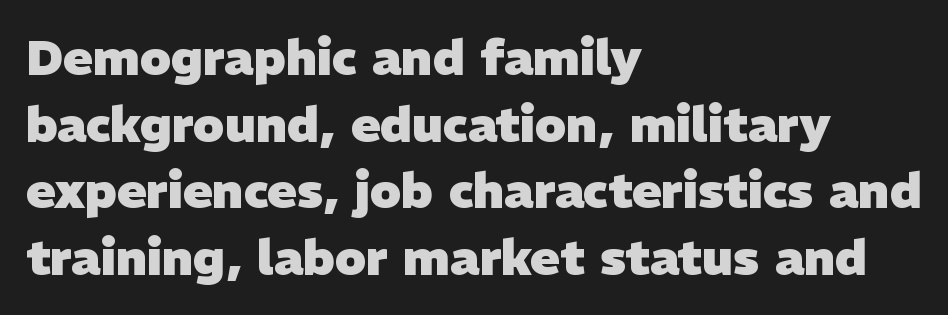
Q: Is the text bold? A: Yes.
Q: Is the typeface a serif or a sans-serif typeface? A: Sans-serif.
Q: Is the text underlined? A: No.
Q: How is the paragraph aligned? A: Left-aligned.
Q: Is the spacing between letters normal or unusually wide? A: Normal.
Q: Is the spacing between lines tight, normal or loose? A: Normal.
Q: Width (condensed, normal, or wide)? A: Normal.
Q: Stroke contrast? A: Low.
Q: x-height? A: Medium.
Q: Monospaced? A: No.
